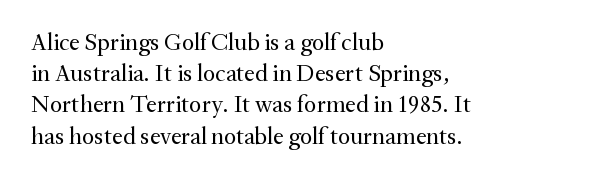
{"italic": "no", "bold": "no", "underline": "no", "align": "left", "line_spacing": "normal", "line_spacing_ratio": 1.3, "letter_spacing": "normal", "letter_spacing_em": 0.0, "glyph_px": 24}
